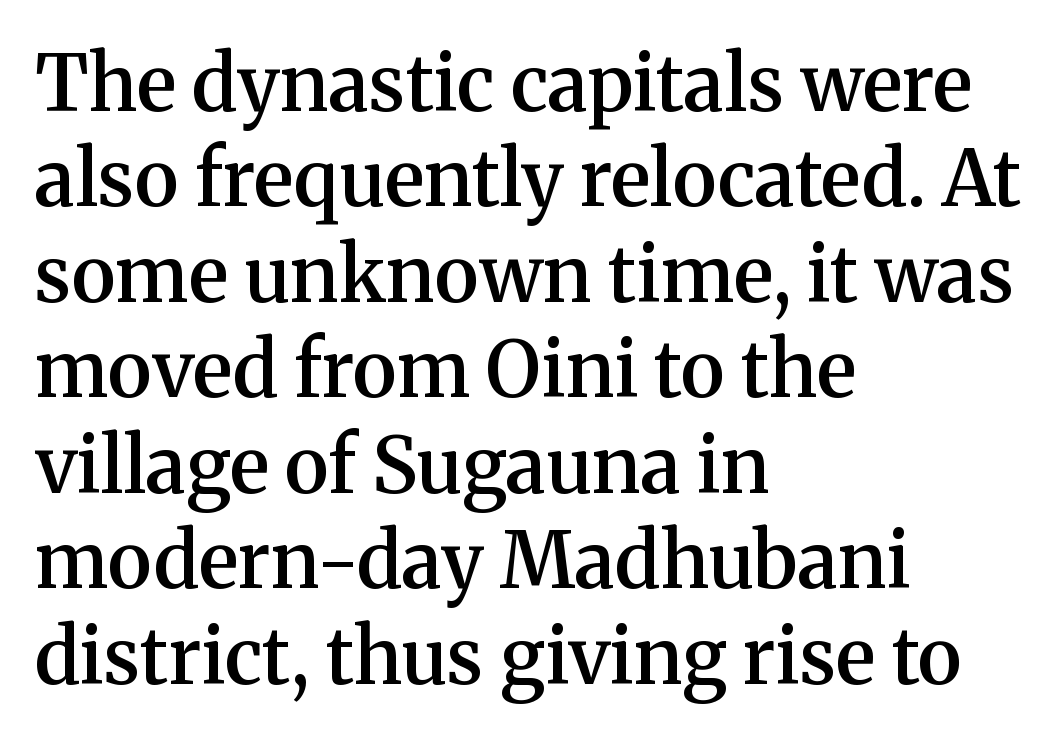
Each letter keeps its own natural width here, so spacing adapts to shape. Students, note that the glyphs here touch the page at normal intervals. The baseline area is clear. Each glyph is drawn with semibold strokes, heavier than normal yet not fully bold. Ordinary non-slanted type is in use. Each line starts at the same left margin while the right side varies.
